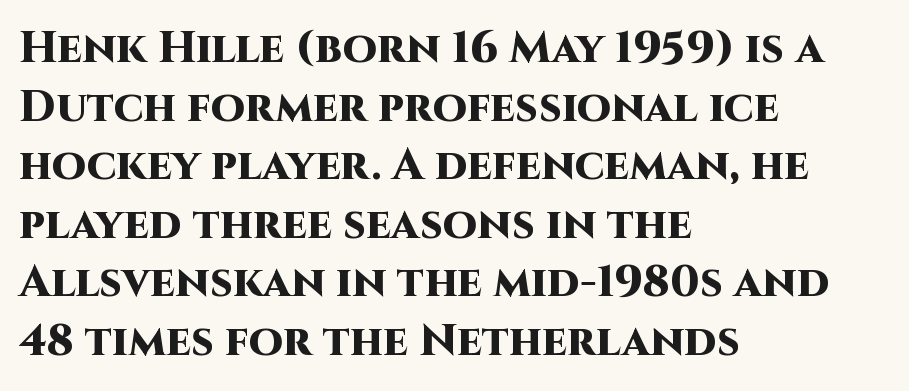
The specimen omits any rule beneath the text block's lines. Strokes here are thick enough to call this a true bold. The designer went with a sans here, leaving each stem footless. In terms of posture, this sample is upright. A typesetter would call this zero additional tracking. This sample has the flowing, uneven cadence of proportional lettering.
